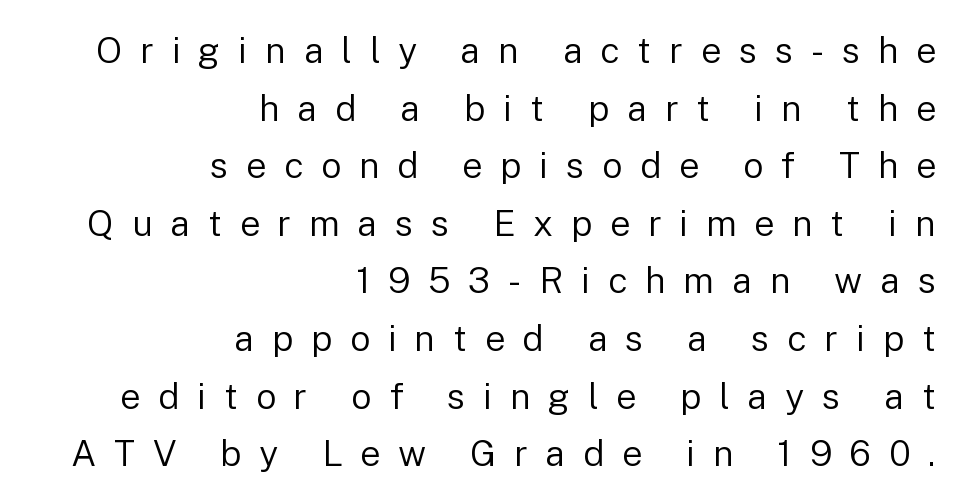
{"serif": "no", "italic": "no", "bold": "no", "weight": "regular", "width": "normal", "stroke_contrast": "low", "x_height": "medium", "monospaced": "no", "underline": "no", "align": "right", "line_spacing": "normal", "line_spacing_ratio": 1.6, "letter_spacing": "wide", "letter_spacing_em": 0.49, "glyph_px": 36}
